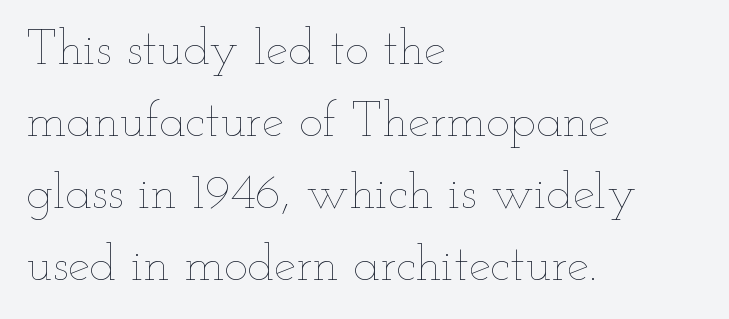
{"italic": "no", "bold": "no", "weight": "thin", "width": "wide", "stroke_contrast": "low", "x_height": "small", "monospaced": "no", "underline": "no", "align": "left", "line_spacing": "normal", "line_spacing_ratio": 1.44, "letter_spacing": "normal", "letter_spacing_em": 0.0, "glyph_px": 50}
